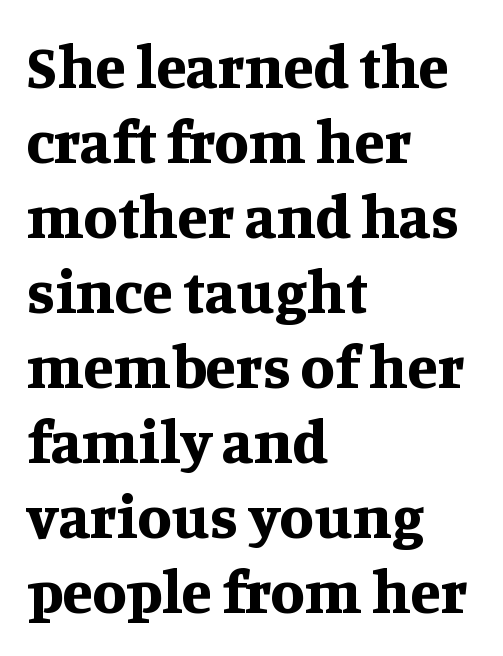
Proportional: the letters do not fall into vertical columns. The ragged edge is on the right, which tells us the setting is flush left. The foot of each line stays bare and open. If you drew a line through each stem, it would be perfectly vertical. Standard letterfit; no display-style spreading of the glyphs. Typographically, this falls in the serif category.
